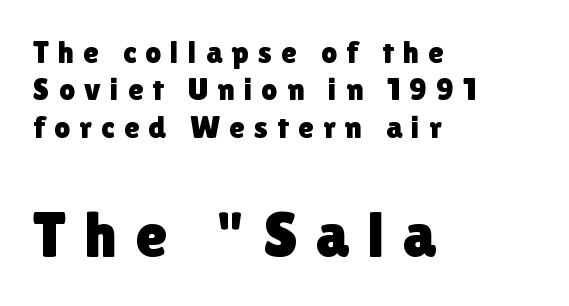
Q: Is the text italic (slanted)? A: No, it is upright.
Q: Is the typeface a serif or a sans-serif typeface? A: Sans-serif.
Q: Is the text underlined? A: No.
Q: How is the paragraph aligned? A: Left-aligned.
Q: Is the spacing between letters normal or unusually wide? A: Unusually wide.
Q: Which block of text is set in a larger size, the first (top) or the second (bottom)? A: The second (bottom) one.
Q: Width (condensed, normal, or wide)? A: Normal.
Q: Stroke contrast? A: Low.
Q: x-height? A: Medium.
Q: Monospaced? A: No.
